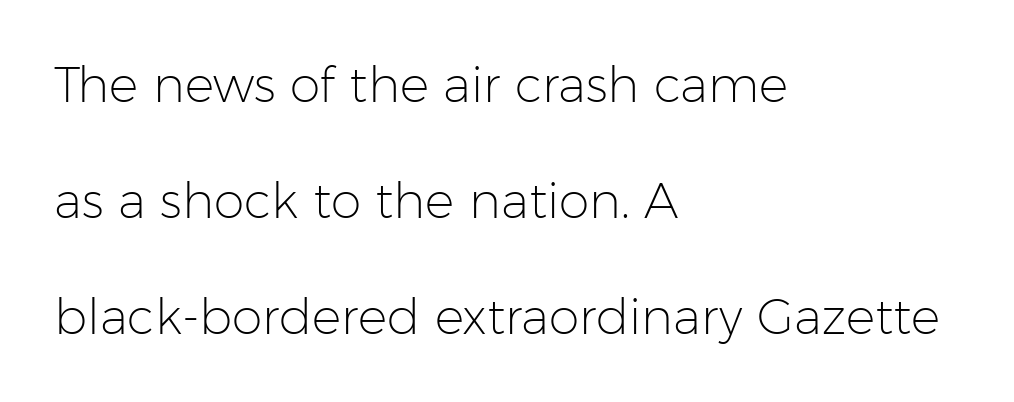
The image shows 49 px light sans-serif type, upright; set left-aligned, loose line spacing (2.37x), normal letter spacing, not underlined; low stroke contrast and a medium x-height.
